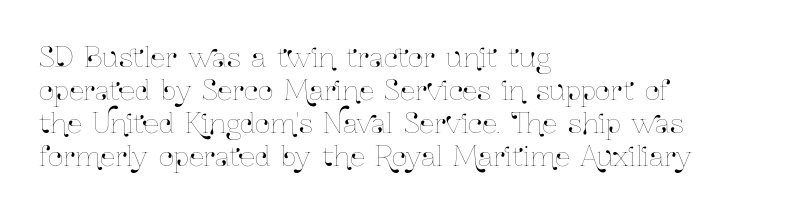
{"italic": "no", "underline": "no", "align": "left", "line_spacing_ratio": 1.22, "letter_spacing": "normal", "letter_spacing_em": 0.0, "glyph_px": 27}
